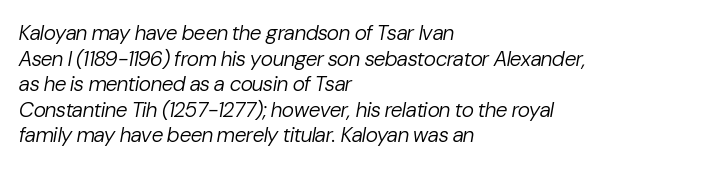
Emphasis-style slanted type is in use. How are the letters spaced? Ordinarily, with no added tracking. One-word summary of the alignment: left. The weight tops out at a normal text grade. This rendering features lettering with no underline.
